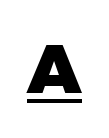
Q: Is the text bold? A: Yes.
Q: Is the text italic (slanted)? A: No, it is upright.
Q: Is the typeface a serif or a sans-serif typeface? A: Sans-serif.
Q: Is the text underlined? A: Yes.
Q: Is the spacing between letters normal or unusually wide? A: Unusually wide.
Q: Width (condensed, normal, or wide)? A: Normal.
Q: Stroke contrast? A: Low.
Q: x-height? A: Medium.
Q: Monospaced? A: No.
